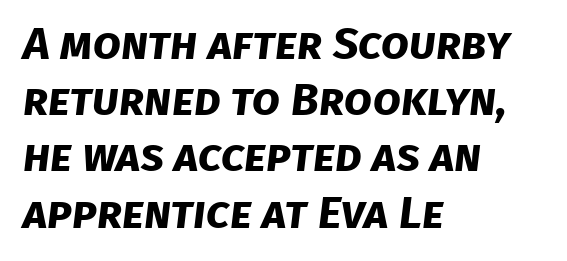
{"serif": "no", "bold": "yes", "weight": "bold", "width": "normal", "stroke_contrast": "low", "x_height": "large", "monospaced": "no", "underline": "no", "align": "left", "line_spacing": "normal", "line_spacing_ratio": 1.25, "letter_spacing": "normal", "letter_spacing_em": 0.0, "glyph_px": 45}
